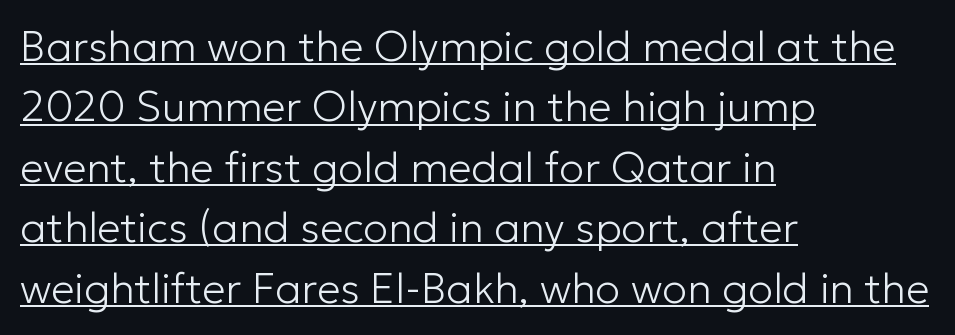
The image shows 42 px light sans-serif type, upright; set left-aligned, normal line spacing (1.44x), normal letter spacing, underlined; low stroke contrast and a medium x-height.
